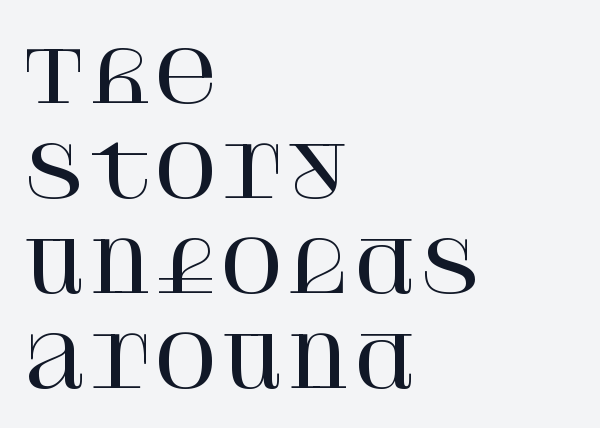
Q: Is the text italic (slanted)? A: No, it is upright.
Q: Is the typeface a serif or a sans-serif typeface? A: Serif.
Q: Is the text underlined? A: No.
Q: How is the paragraph aligned? A: Left-aligned.
Q: Is the spacing between letters normal or unusually wide? A: Normal.
Q: Is the spacing between lines tight, normal or loose? A: Normal.
Q: Width (condensed, normal, or wide)? A: Normal.
Q: Stroke contrast? A: High.
Q: x-height? A: Large.
